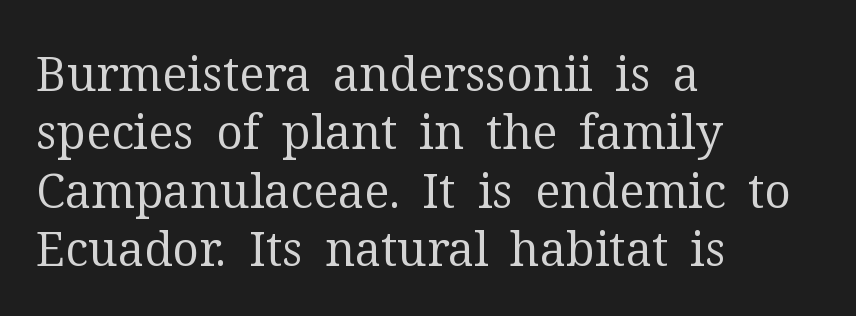
Honestly, the letter spacing is just normal — you wouldn't notice it. Looks like regular typesetting: each glyph gets only the width it needs. Stroke mass is kept to a normal reading level or below. Letterform terminals end in serifs throughout the passage. Ascenders rise straight up at ninety degrees. A student would call this left alignment; a typographer would say flush left, rag right.
